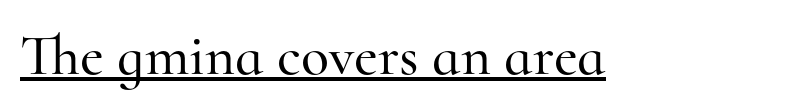
{"serif": "yes", "italic": "no", "width": "normal", "stroke_contrast": "high", "x_height": "small", "monospaced": "no", "underline": "yes", "letter_spacing": "normal", "letter_spacing_em": 0.0, "glyph_px": 58}
